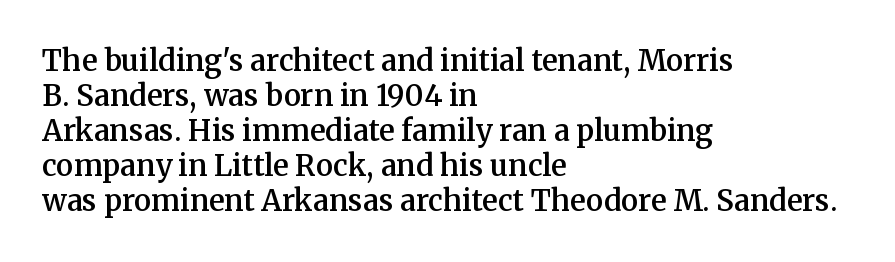
{"serif": "yes", "italic": "no", "bold": "semi", "weight": "semibold", "width": "normal", "stroke_contrast": "medium", "x_height": "medium", "monospaced": "no", "underline": "no", "align": "left", "line_spacing_ratio": 1.21, "letter_spacing": "normal", "letter_spacing_em": 0.0, "glyph_px": 29}
